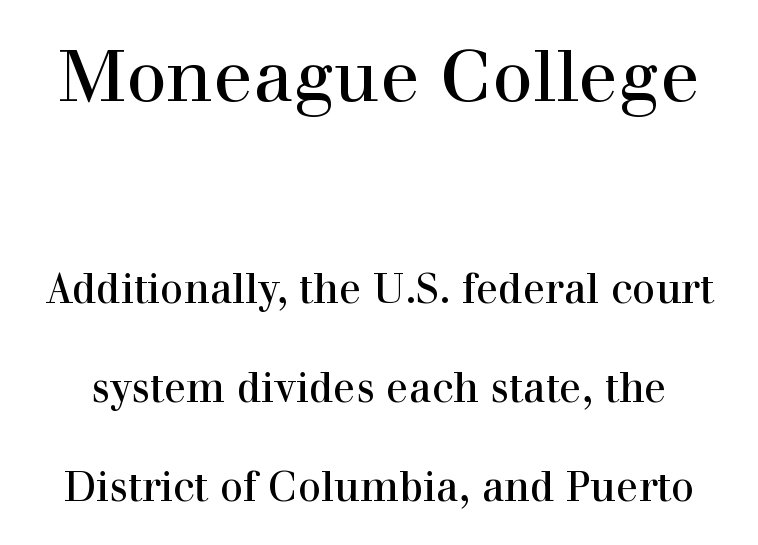
Q: Is the text italic (slanted)? A: No, it is upright.
Q: Is the typeface a serif or a sans-serif typeface? A: Serif.
Q: Is the text underlined? A: No.
Q: Is the spacing between letters normal or unusually wide? A: Normal.
Q: Is the spacing between lines tight, normal or loose? A: Loose.
Q: Which block of text is set in a larger size, the first (top) or the second (bottom)? A: The first (top) one.
Q: Width (condensed, normal, or wide)? A: Normal.
Q: x-height? A: Medium.
Q: Monospaced? A: No.
